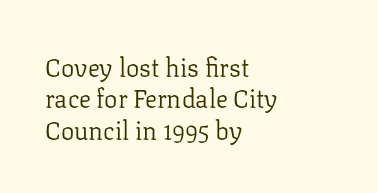
{"italic": "no", "bold": "no", "underline": "no", "align": "left", "line_spacing": "normal", "line_spacing_ratio": 1.26, "letter_spacing": "normal", "letter_spacing_em": 0.0, "glyph_px": 25}
